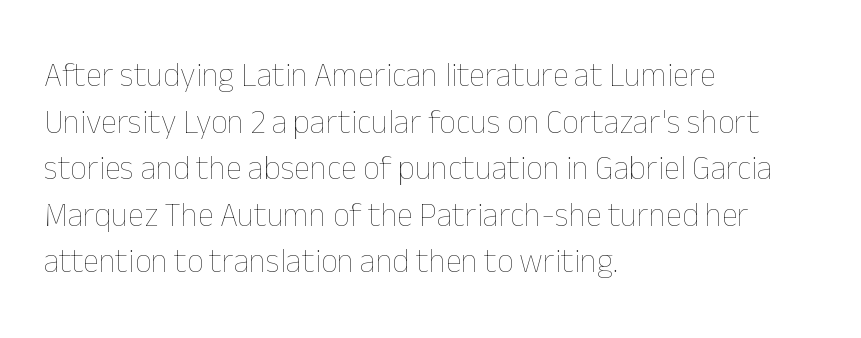
{"italic": "no", "bold": "no", "weight": "thin", "width": "normal", "stroke_contrast": "low", "x_height": "medium", "monospaced": "no", "underline": "no", "align": "left", "line_spacing": "normal", "line_spacing_ratio": 1.41, "letter_spacing": "normal", "letter_spacing_em": 0.0, "glyph_px": 33}
